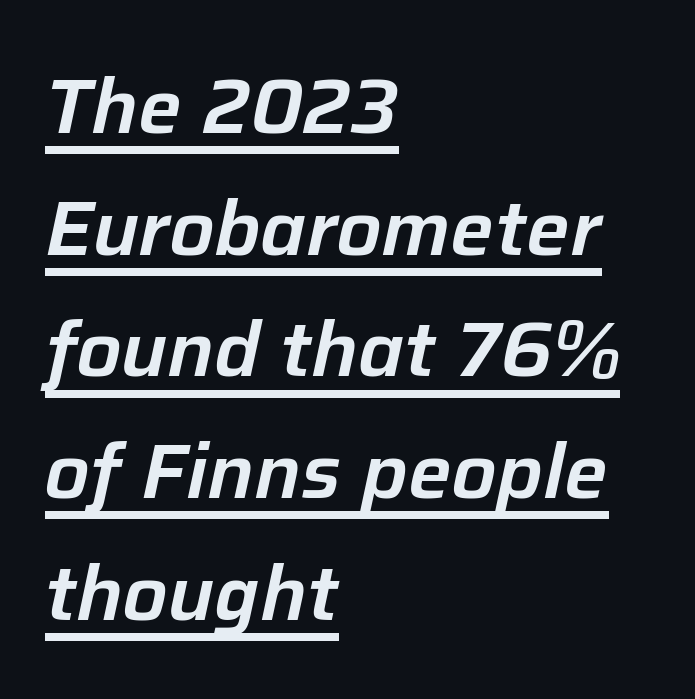
{"italic": "yes", "lean": "right", "slant_degrees": 12, "width": "normal", "stroke_contrast": "low", "x_height": "medium", "monospaced": "no", "underline": "yes", "align": "left", "line_spacing": "normal", "line_spacing_ratio": 1.58, "letter_spacing": "normal", "letter_spacing_em": 0.0, "glyph_px": 77}
